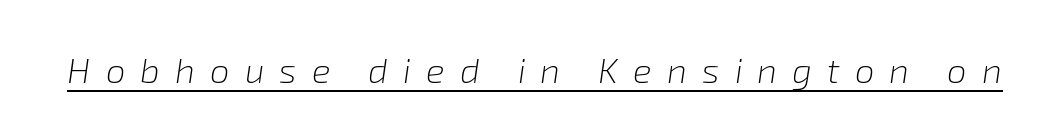
Loose tracking; the words dissolve into strings of separated letters. These lines are rendered in a variable-pitch font. The face used here appears with an underline applied. There's an unmistakable incline to the writing here. This is not heavy type; no bold has been used.
